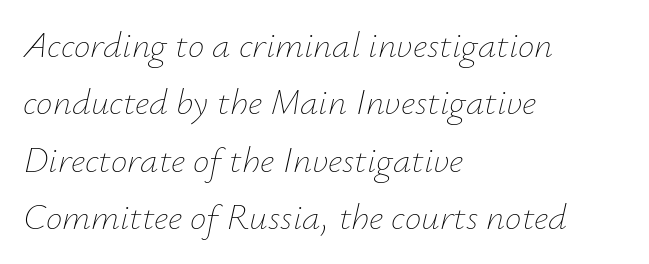
{"italic": "yes", "lean": "right", "slant_degrees": 12, "bold": "no", "weight": "thin", "width": "normal", "stroke_contrast": "low", "x_height": "small", "monospaced": "no", "underline": "no", "align": "left", "line_spacing": "normal", "line_spacing_ratio": 1.55, "letter_spacing": "normal", "letter_spacing_em": 0.0, "glyph_px": 37}
